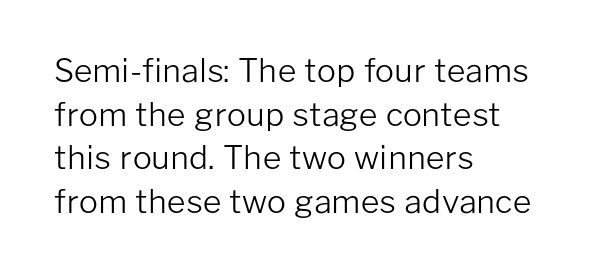
{"serif": "no", "italic": "no", "bold": "no", "weight": "light", "width": "normal", "stroke_contrast": "low", "x_height": "medium", "monospaced": "no", "underline": "no", "align": "left", "line_spacing": "normal", "line_spacing_ratio": 1.36, "letter_spacing": "normal", "letter_spacing_em": 0.0, "glyph_px": 32}
